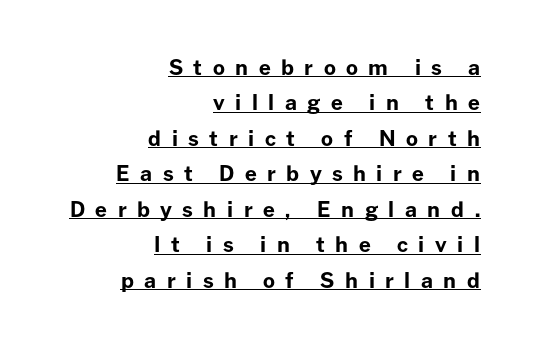
Q: Is the text bold? A: Yes.
Q: Is the text italic (slanted)? A: No, it is upright.
Q: Is the text underlined? A: Yes.
Q: How is the paragraph aligned? A: Right-aligned.
Q: Is the spacing between letters normal or unusually wide? A: Unusually wide.
Q: Is the spacing between lines tight, normal or loose? A: Normal.
